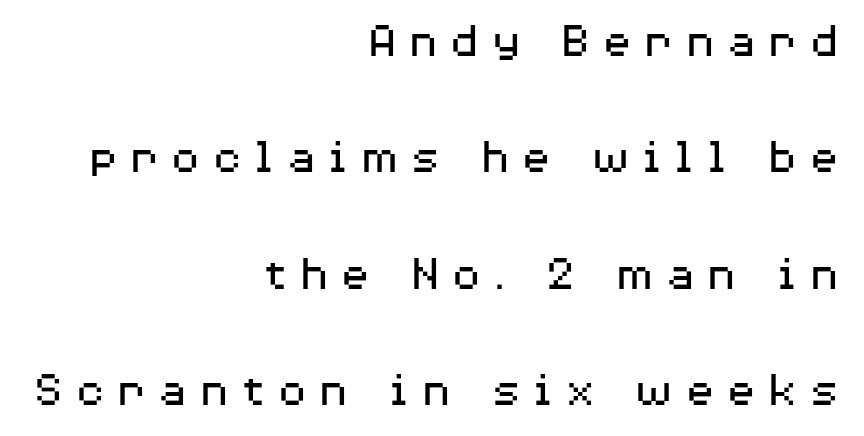
Serifs: no, the terminals of the letterforms are clean. No letter is thick-stroked: the sample isn't bold. The area under the type is left untouched. Reading down the column, the eye jumps a long way to each next line. These lines are set flush right with a ragged left edge. A typesetter would call this proportional, since set widths differ per character.
